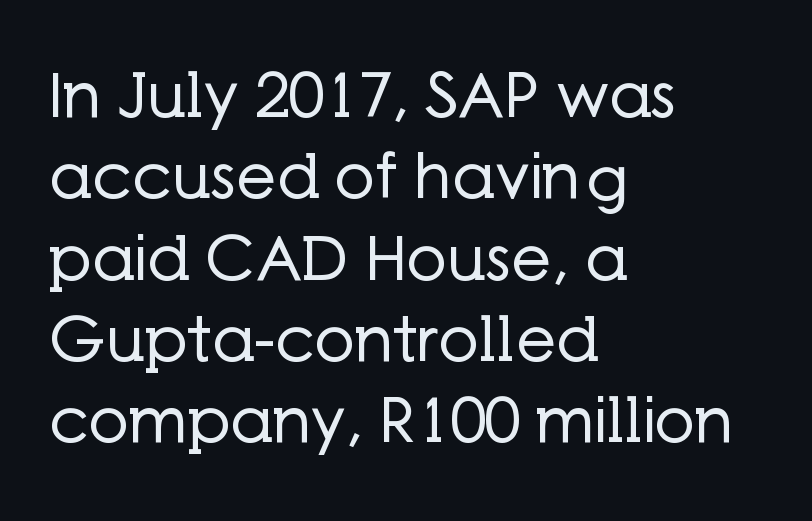
{"serif": "no", "italic": "no", "bold": "no", "weight": "regular", "width": "normal", "stroke_contrast": "low", "x_height": "medium", "monospaced": "no", "underline": "no", "align": "left", "line_spacing": "normal", "line_spacing_ratio": 1.29, "letter_spacing": "normal", "letter_spacing_em": 0.0, "glyph_px": 63}
